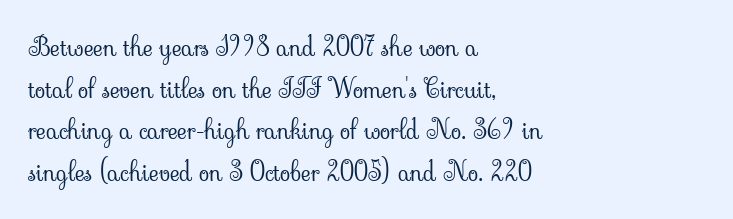
{"italic": "no", "bold": "no", "underline": "no", "align": "left", "line_spacing": "normal", "line_spacing_ratio": 1.54, "letter_spacing": "normal", "letter_spacing_em": 0.0, "glyph_px": 27}
